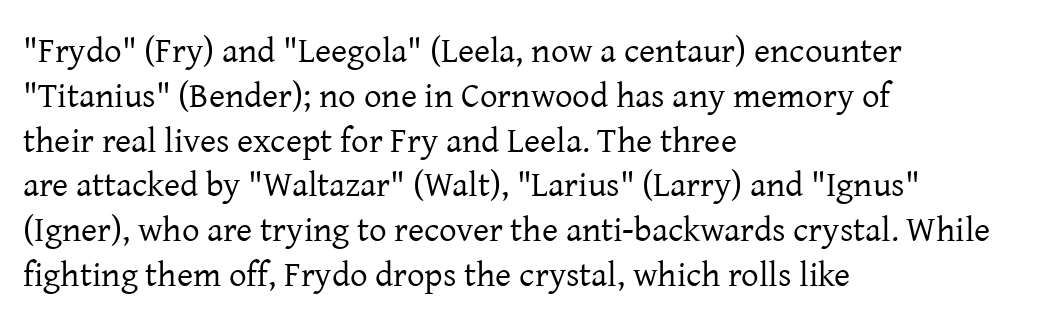
The image shows 35 px regular-weight serif type, upright; set left-aligned, normal line spacing (1.28x), normal letter spacing, not underlined; low stroke contrast and a medium x-height.
